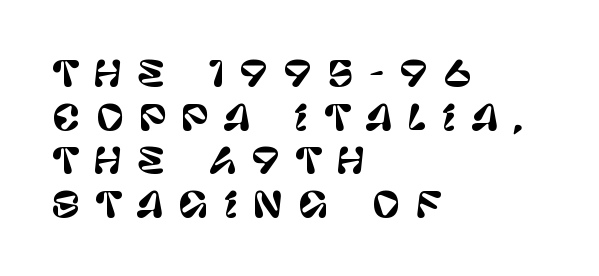
The image shows 34 px sans-serif type; set left-aligned, normal line spacing (1.28x), unusually wide letter spacing (+0.44 em), not underlined; low stroke contrast and a large x-height.
